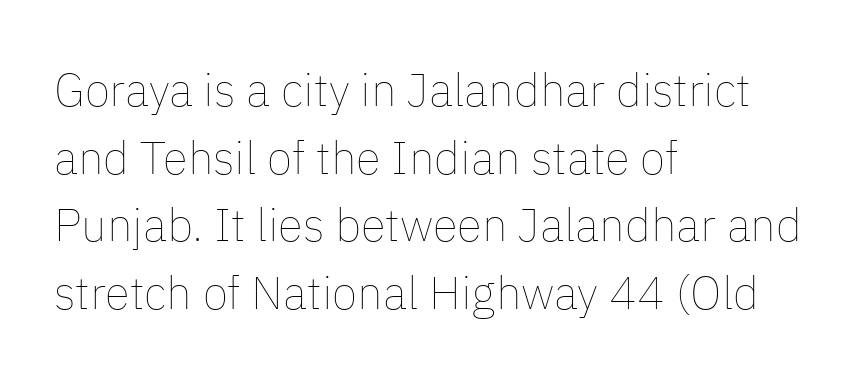
{"italic": "no", "bold": "no", "weight": "thin", "width": "normal", "stroke_contrast": "low", "x_height": "medium", "monospaced": "no", "underline": "no", "align": "left", "line_spacing": "normal", "line_spacing_ratio": 1.47, "letter_spacing": "normal", "letter_spacing_em": 0.0, "glyph_px": 46}
